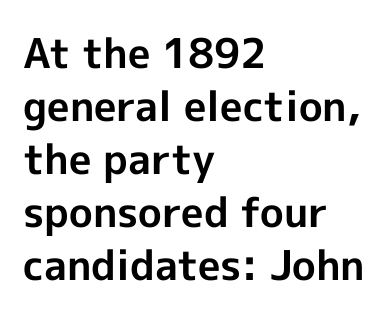
The image shows 41 px bold sans-serif type, upright; set left-aligned, normal line spacing (1.29x), normal letter spacing, not underlined; a medium x-height.
